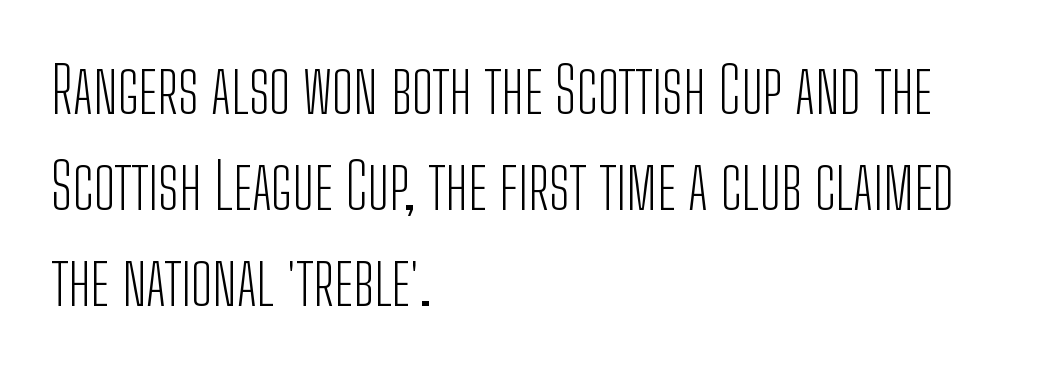
{"serif": "no", "italic": "no", "bold": "no", "weight": "light", "width": "condensed", "stroke_contrast": "low", "x_height": "medium", "monospaced": "no", "underline": "no", "align": "left", "line_spacing": "normal", "line_spacing_ratio": 1.5, "letter_spacing": "normal", "letter_spacing_em": 0.0, "glyph_px": 64}
